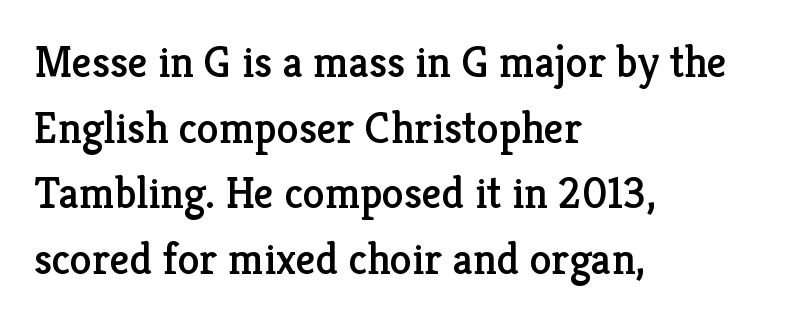
What kind of face is this? One with serifs. No extra tracking has been applied to these lines. Rule under the text: the space is simply empty. A typesetter would call this leading conventional body-copy spacing.
